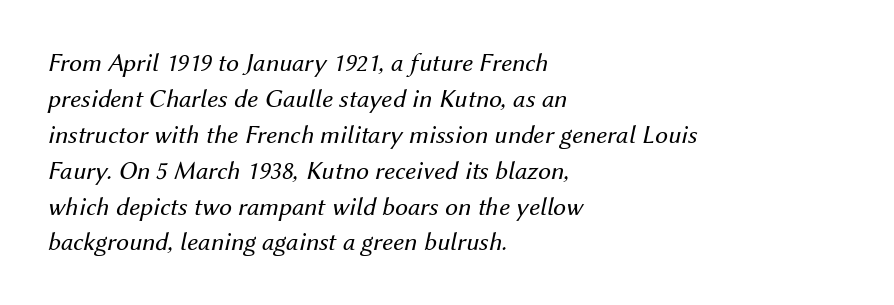
{"italic": "yes", "lean": "right", "slant_degrees": 12, "bold": "no", "underline": "no", "align": "left", "line_spacing": "normal", "line_spacing_ratio": 1.38, "letter_spacing": "normal", "letter_spacing_em": 0.0, "glyph_px": 26}
